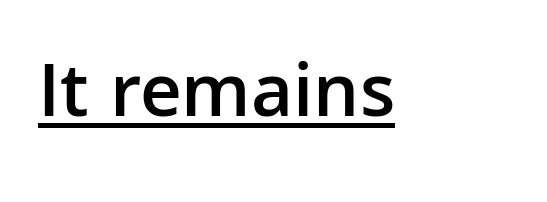
The image shows 78 px semibold sans-serif type, upright; set normal letter spacing, underlined; low stroke contrast and a medium x-height.
